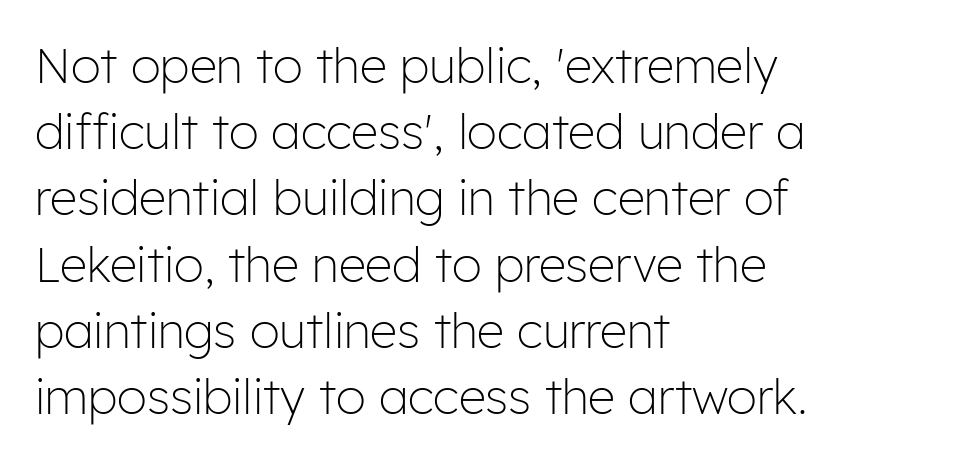
Q: Is the text bold? A: No.
Q: Is the text italic (slanted)? A: No, it is upright.
Q: Is the typeface a serif or a sans-serif typeface? A: Sans-serif.
Q: Is the text underlined? A: No.
Q: How is the paragraph aligned? A: Left-aligned.
Q: Is the spacing between letters normal or unusually wide? A: Normal.
Q: Is the spacing between lines tight, normal or loose? A: Normal.
Q: Width (condensed, normal, or wide)? A: Normal.
Q: Stroke contrast? A: Low.
Q: x-height? A: Medium.
Q: Monospaced? A: No.
